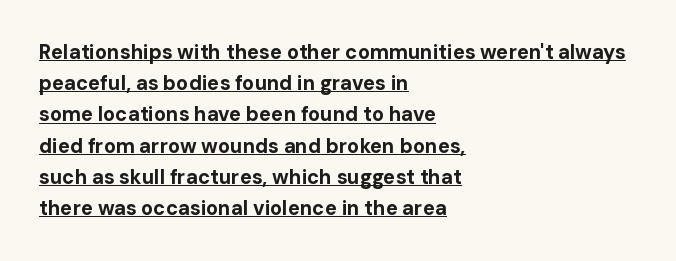
{"italic": "no", "bold": "yes", "underline": "yes", "align": "left", "line_spacing": "normal", "line_spacing_ratio": 1.56, "letter_spacing": "normal", "letter_spacing_em": 0.0, "glyph_px": 20}
